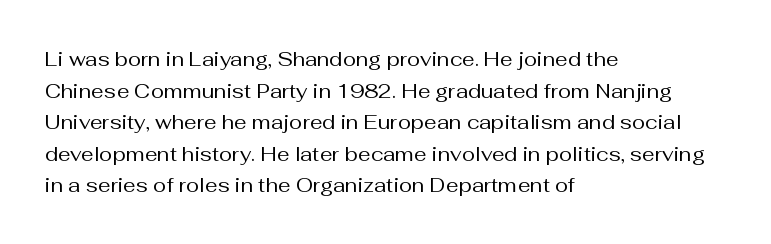
The image shows 20 px text type, upright; set left-aligned, normal line spacing (1.58x), normal letter spacing, not underlined.
